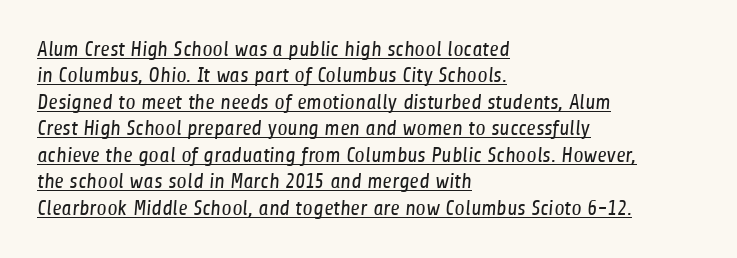
A light-to-regular cut is what we see here. The glyphs are accompanied by a horizontal stroke just below them. Is there much room between lines? A standard amount, neither cramped nor airy. Spacing between characters is what you'd get straight out of the box.
